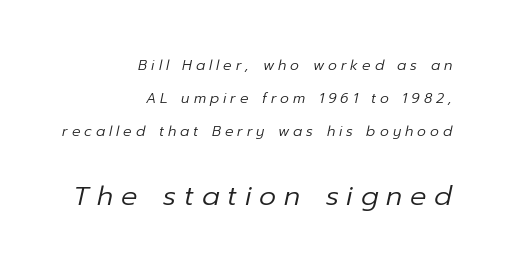
The image shows 27 px text type, italic (leaning right); set right-aligned, loose line spacing (2.37x), unusually wide letter spacing (+0.29 em), not underlined; the second (bottom) block is 1.93x larger.
